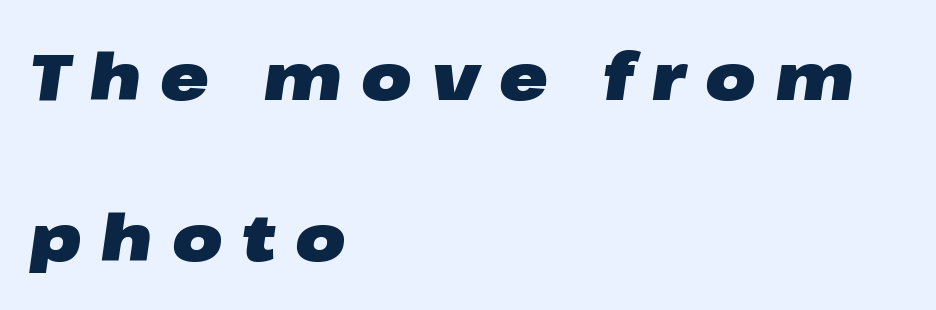
The image shows 65 px heavy, wide type, italic (leaning right); set left-aligned, loose line spacing (2.47x), unusually wide letter spacing (+0.3 em), not underlined; low stroke contrast and a medium x-height.
